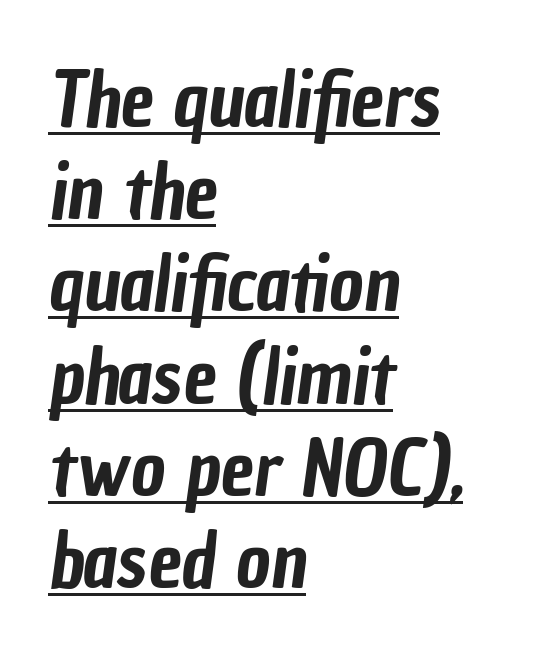
{"serif": "no", "width": "condensed", "stroke_contrast": "low", "x_height": "medium", "monospaced": "no", "underline": "yes", "align": "left", "line_spacing_ratio": 1.23, "letter_spacing": "normal", "letter_spacing_em": 0.0, "glyph_px": 75}
